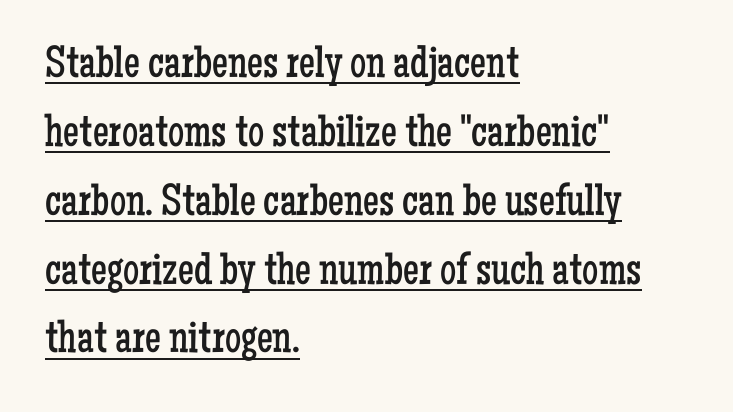
To sum up the face: it has serifs. The line-height multiplier appears to be the usual default. Somebody hit Ctrl+U on this one — the words are underlined. Ascenders rise straight up at ninety degrees. Caption: face not bold, strokes unweighted. The setting favours the left margin, as ordinary paragraphs usually do.
